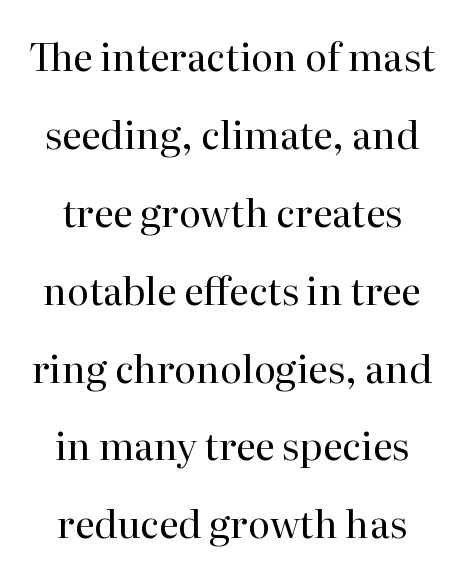
Q: Is the text bold? A: No.
Q: Is the text italic (slanted)? A: No, it is upright.
Q: Is the typeface a serif or a sans-serif typeface? A: Serif.
Q: Is the text underlined? A: No.
Q: How is the paragraph aligned? A: Centered.
Q: Is the spacing between letters normal or unusually wide? A: Normal.
Q: Is the spacing between lines tight, normal or loose? A: Loose.
Q: Width (condensed, normal, or wide)? A: Normal.
Q: Stroke contrast? A: High.
Q: x-height? A: Medium.
Q: Monospaced? A: No.
